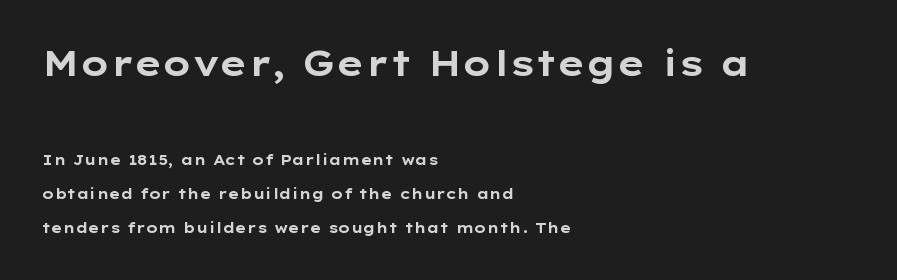
Grotesque or geometric, the face here clearly has no serifs. Every row of glyphs begins at an identical x-position on the left. Underlining? Definitely not there. Students, note that the glyphs here touch the page at normal intervals.
